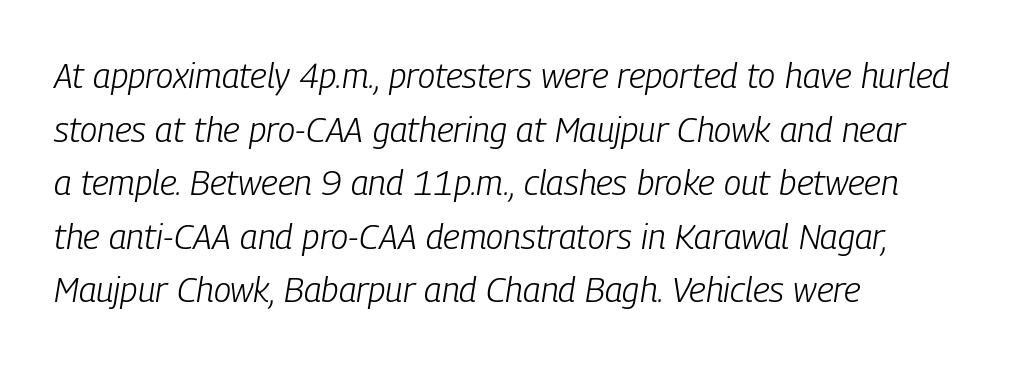
Q: Is the text bold? A: No.
Q: Is the text italic (slanted)? A: Yes, it leans right by about 9 degrees.
Q: Is the text underlined? A: No.
Q: How is the paragraph aligned? A: Left-aligned.
Q: Is the spacing between letters normal or unusually wide? A: Normal.
Q: Is the spacing between lines tight, normal or loose? A: Normal.
Q: Width (condensed, normal, or wide)? A: Condensed.
Q: Stroke contrast? A: Low.
Q: x-height? A: Medium.
Q: Monospaced? A: No.
